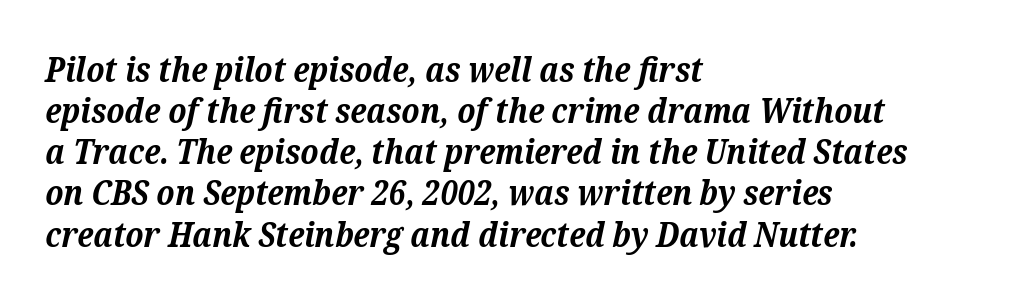
Weight check: bold — yes, fully. You can tell from the footed stems that serif type was used. A clean baseline with only descenders dipping below it. Rendered with sloped, italic letterforms. Do the characters align in a grid? No, the font is proportional.
